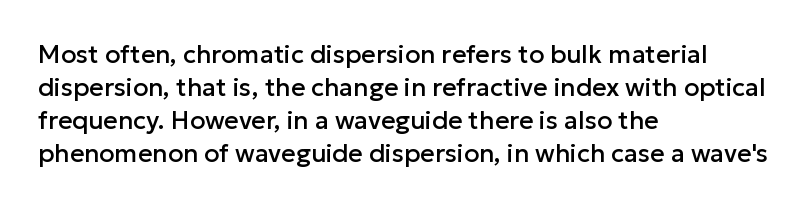
The image shows 25 px text type, upright; set left-aligned, normal line spacing (1.32x), normal letter spacing, not underlined.
